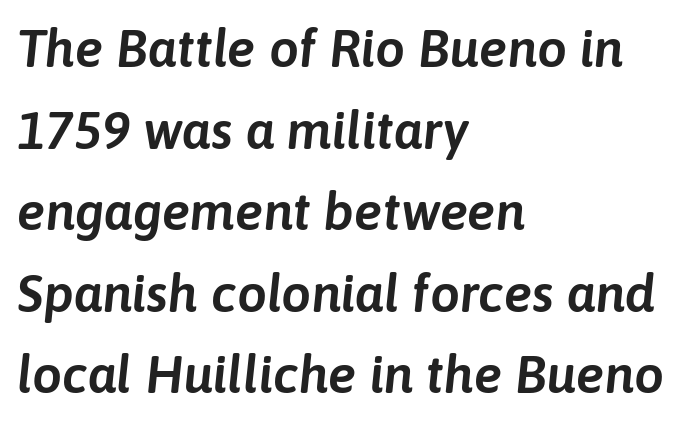
The strip under each line holds only bare page. The letters advance in unequal steps, a hallmark of proportional type. This sample uses plain, unmodified letter spacing. Style check: oblique.
